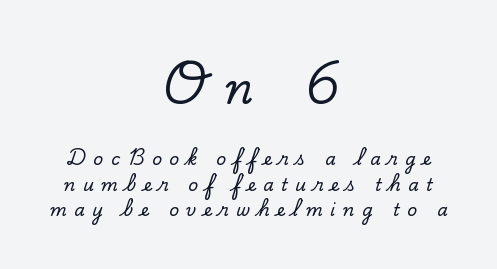
The image shows 42 px serif type; set centered, normal line spacing (1.51x), unusually wide letter spacing (+0.44 em), not underlined; the first (top) block is 2.47x larger; low stroke contrast and a small x-height.
